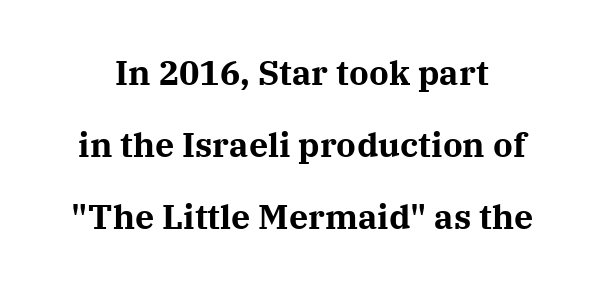
{"serif": "yes", "italic": "no", "bold": "yes", "weight": "bold", "width": "normal", "stroke_contrast": "medium", "x_height": "medium", "monospaced": "no", "underline": "no", "line_spacing": "loose", "line_spacing_ratio": 2.12, "letter_spacing": "normal", "letter_spacing_em": 0.0, "glyph_px": 34}
